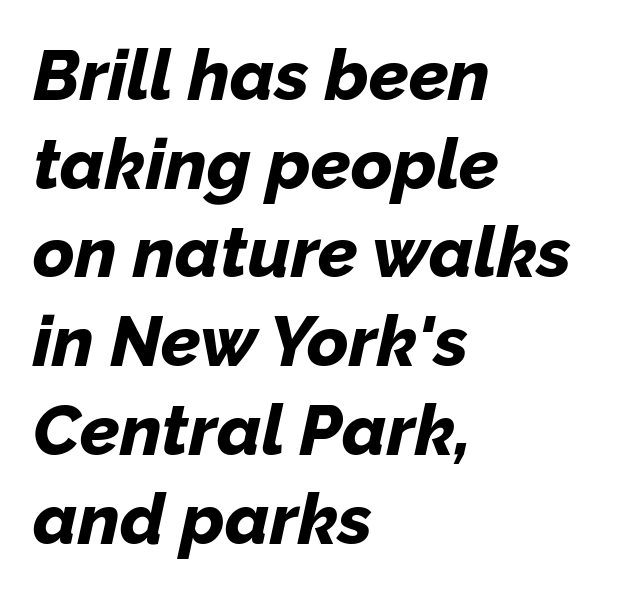
{"italic": "yes", "lean": "right", "slant_degrees": 12, "bold": "yes", "weight": "bold", "width": "normal", "stroke_contrast": "low", "x_height": "medium", "monospaced": "no", "underline": "no", "align": "left", "line_spacing": "normal", "line_spacing_ratio": 1.25, "letter_spacing": "normal", "letter_spacing_em": 0.0, "glyph_px": 71}
